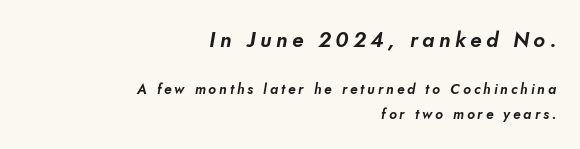
Q: Is the text underlined? A: No.
Q: How is the paragraph aligned? A: Right-aligned.
Q: Is the spacing between letters normal or unusually wide? A: Unusually wide.
Q: Which block of text is set in a larger size, the first (top) or the second (bottom)? A: The first (top) one.
